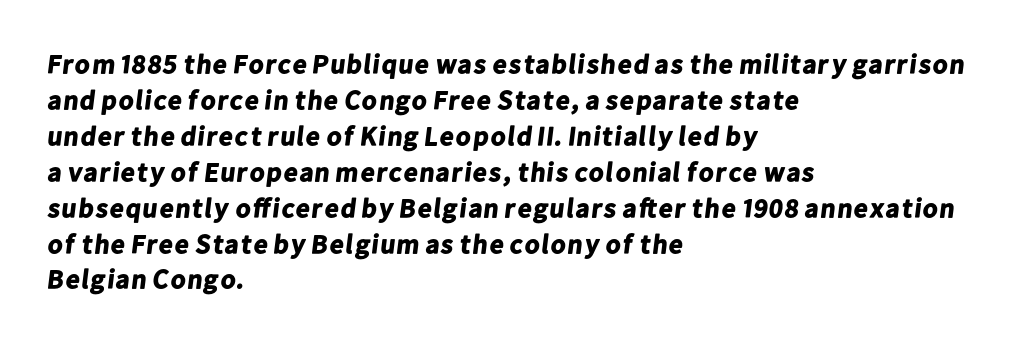
{"bold": "yes", "underline": "no", "align": "left", "line_spacing": "normal", "line_spacing_ratio": 1.33, "letter_spacing": "normal", "letter_spacing_em": 0.0, "glyph_px": 27}
